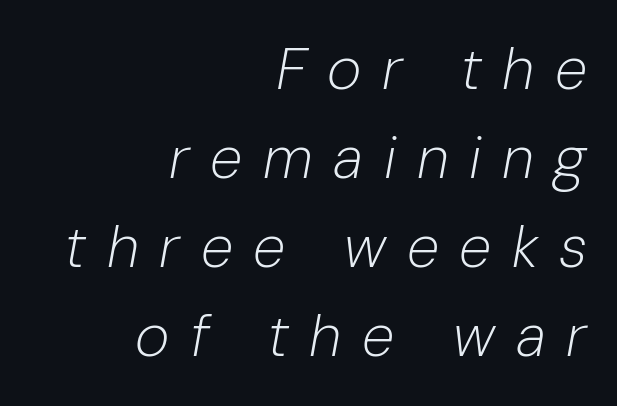
Q: Is the text bold? A: No.
Q: Is the text italic (slanted)? A: Yes, it leans right by about 10 degrees.
Q: Is the text underlined? A: No.
Q: How is the paragraph aligned? A: Right-aligned.
Q: Is the spacing between letters normal or unusually wide? A: Unusually wide.
Q: Is the spacing between lines tight, normal or loose? A: Normal.
Q: Width (condensed, normal, or wide)? A: Normal.
Q: Stroke contrast? A: Low.
Q: x-height? A: Medium.
Q: Monospaced? A: No.
